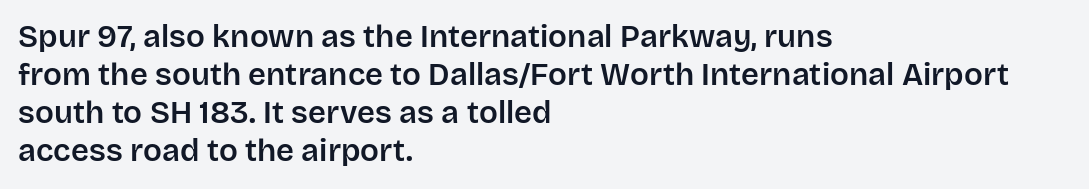
The baseline area is clear. Rendered with straight, roman letterforms. The rendering anchors every line to the left-hand side. There is no visible air inserted between adjacent glyphs.
